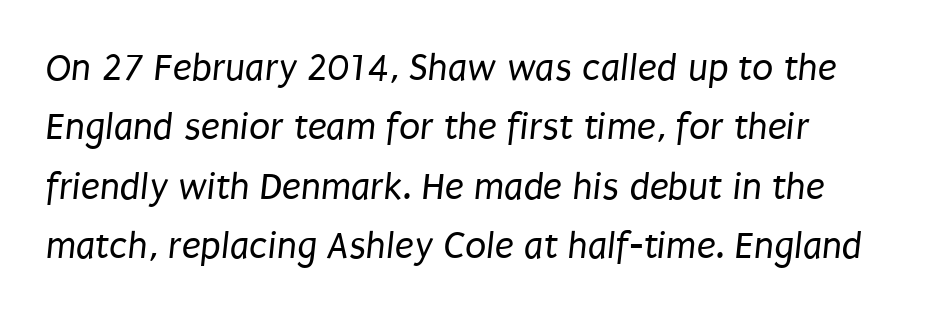
Q: Is the text bold? A: No.
Q: Is the typeface a serif or a sans-serif typeface? A: Sans-serif.
Q: Is the text underlined? A: No.
Q: How is the paragraph aligned? A: Left-aligned.
Q: Is the spacing between letters normal or unusually wide? A: Normal.
Q: Is the spacing between lines tight, normal or loose? A: Normal.
Q: Width (condensed, normal, or wide)? A: Condensed.
Q: Stroke contrast? A: Low.
Q: x-height? A: Large.
Q: Monospaced? A: No.
